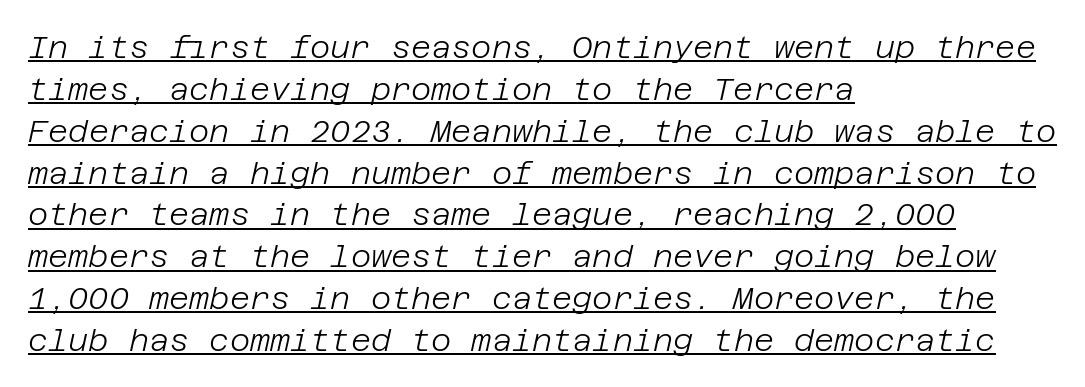
The paragraph shown leans on its left margin. Is this a heavy cut? Hardly; it is regular or lighter. You could call the tracking neutral — neither tight nor loose. Every word sits above its own underline. The lines sit at an ordinary, default distance from one another. Rendered with sloped, italic letterforms.
